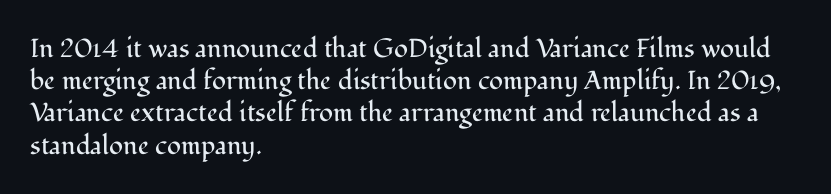
{"italic": "no", "bold": "no", "underline": "no", "align": "left", "line_spacing_ratio": 1.24, "letter_spacing": "normal", "letter_spacing_em": 0.0, "glyph_px": 26}
